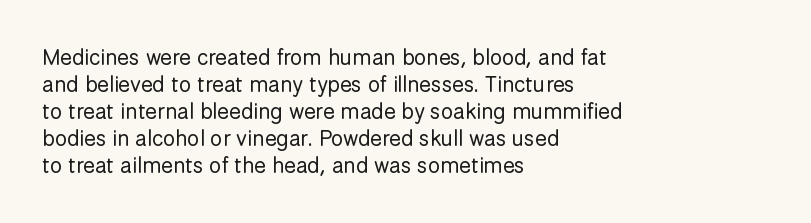
Beneath every word, the page is bare. The lettering holds an erect, upright posture throughout. Caption: face not bold, strokes unweighted. The gaps between neighbouring characters are ordinary and unremarkable.
